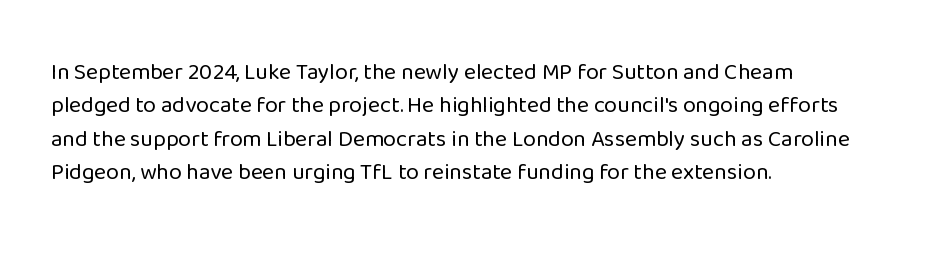
{"italic": "no", "bold": "no", "underline": "no", "align": "left", "line_spacing": "normal", "line_spacing_ratio": 1.45, "letter_spacing": "normal", "letter_spacing_em": 0.0, "glyph_px": 23}
